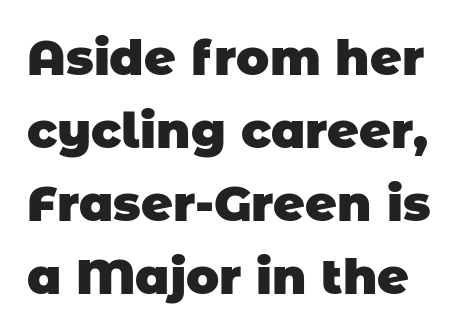
Do the characters align in a grid? No, the font is proportional. Nothing unusual about the tracking: characters are spaced as the font intends. The foot of each line stays bare and open. Rows of type keep a routine distance in the vertical direction.
